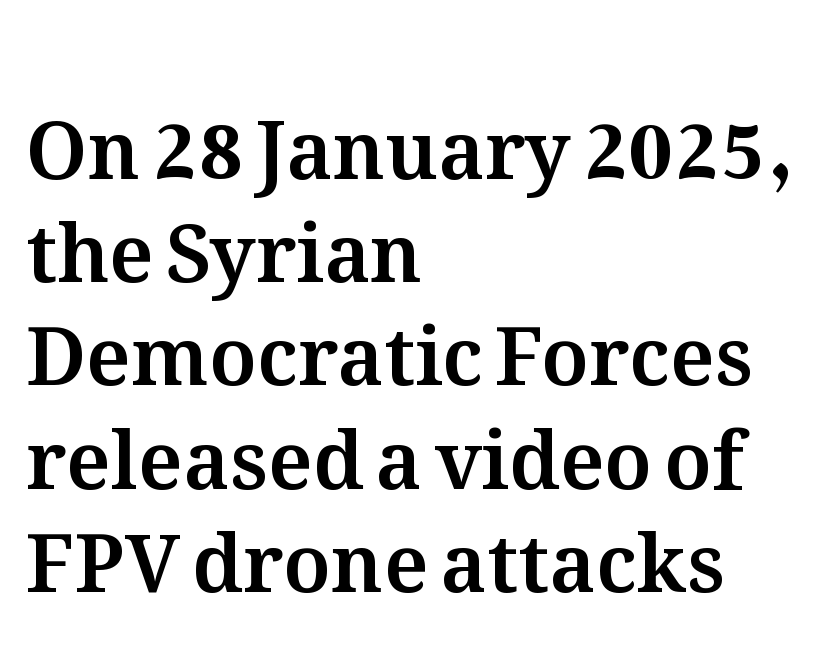
{"italic": "no", "width": "normal", "stroke_contrast": "medium", "x_height": "medium", "monospaced": "no", "underline": "no", "align": "left", "line_spacing": "normal", "line_spacing_ratio": 1.29, "letter_spacing": "normal", "letter_spacing_em": 0.0, "glyph_px": 80}
